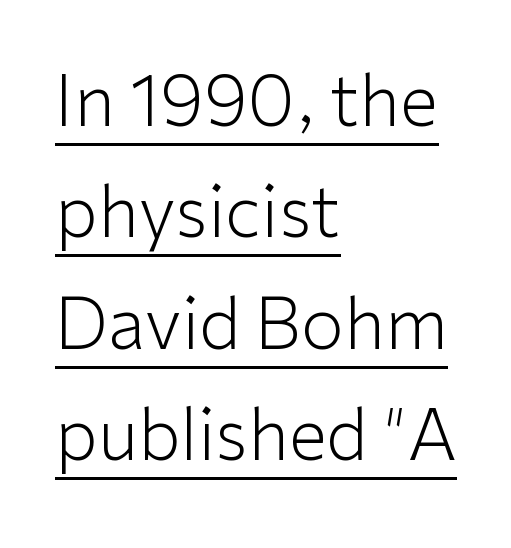
{"serif": "no", "italic": "no", "bold": "no", "weight": "light", "width": "normal", "stroke_contrast": "low", "x_height": "medium", "monospaced": "no", "underline": "yes", "align": "left", "line_spacing": "normal", "line_spacing_ratio": 1.59, "letter_spacing": "normal", "letter_spacing_em": 0.0, "glyph_px": 70}
